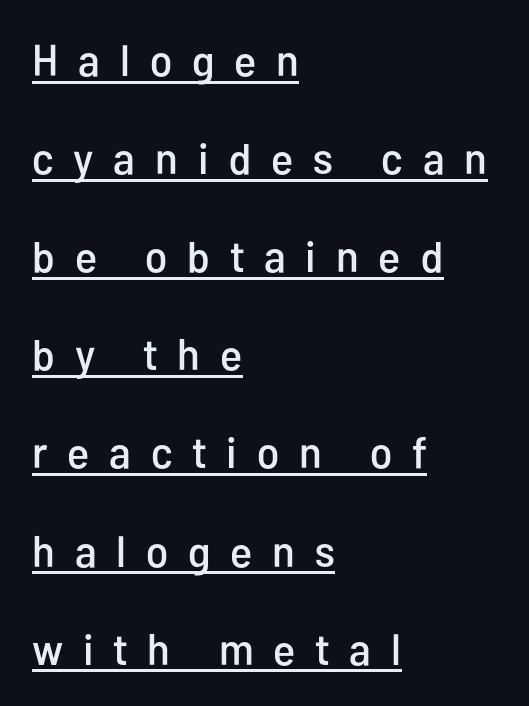
The text was rendered using a sans face with plain stroke endings. Is the letter spacing exaggerated? Yes — the characters are pushed far apart. This sample carries an underscore along the baseline area. Is this a fixed-width face? No — the glyphs have proportional, varying widths. Italic? Not at all — the glyphs are vertical. Typeset ragged right — the left edge is the straight one.
